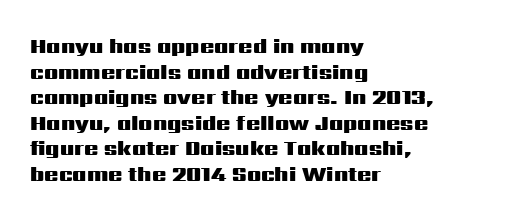
{"italic": "no", "bold": "yes", "underline": "no", "align": "left", "line_spacing_ratio": 1.22, "letter_spacing": "normal", "letter_spacing_em": 0.0, "glyph_px": 21}
